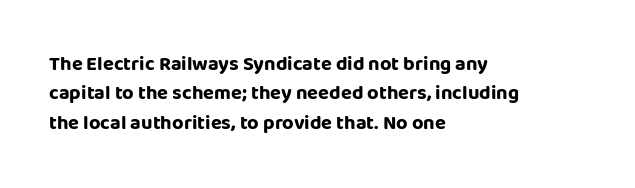
{"italic": "no", "bold": "yes", "underline": "no", "align": "left", "line_spacing": "normal", "line_spacing_ratio": 1.47, "letter_spacing": "normal", "letter_spacing_em": 0.0, "glyph_px": 20}
